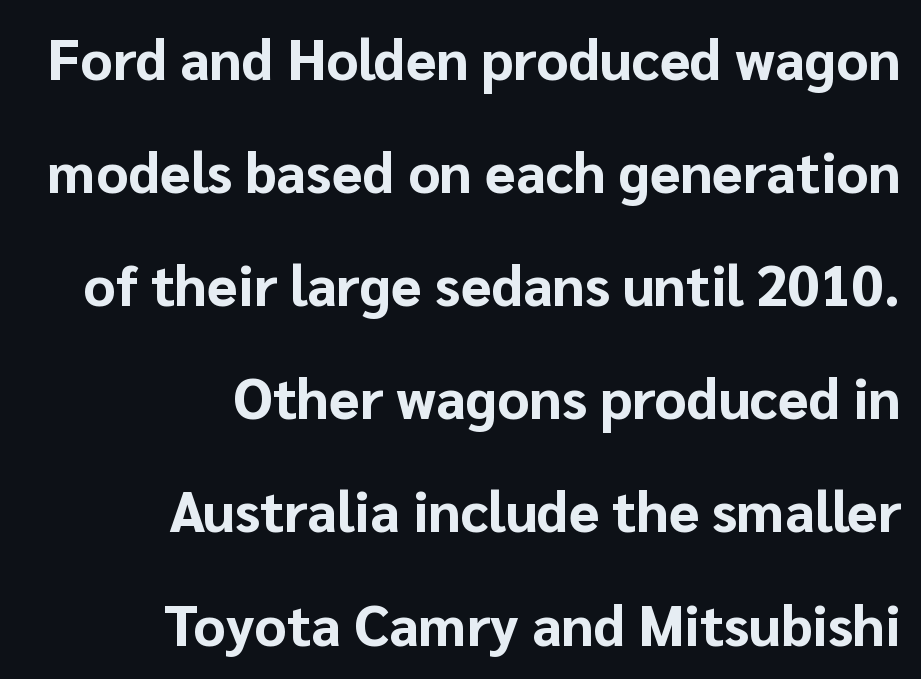
The image shows 56 px bold sans-serif type, upright; set right-aligned, loose line spacing (2.02x), normal letter spacing, not underlined; low stroke contrast and a medium x-height.
